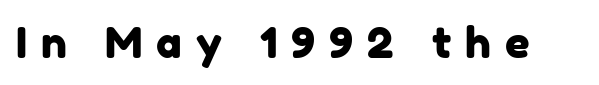
The rendering shows plain stroke endings on the letterforms — a sans-serif design. Spacing between characters has been opened up far beyond the box default. The area under the type is left untouched. The face used here is proportionally spaced, like ordinary book or web type.
